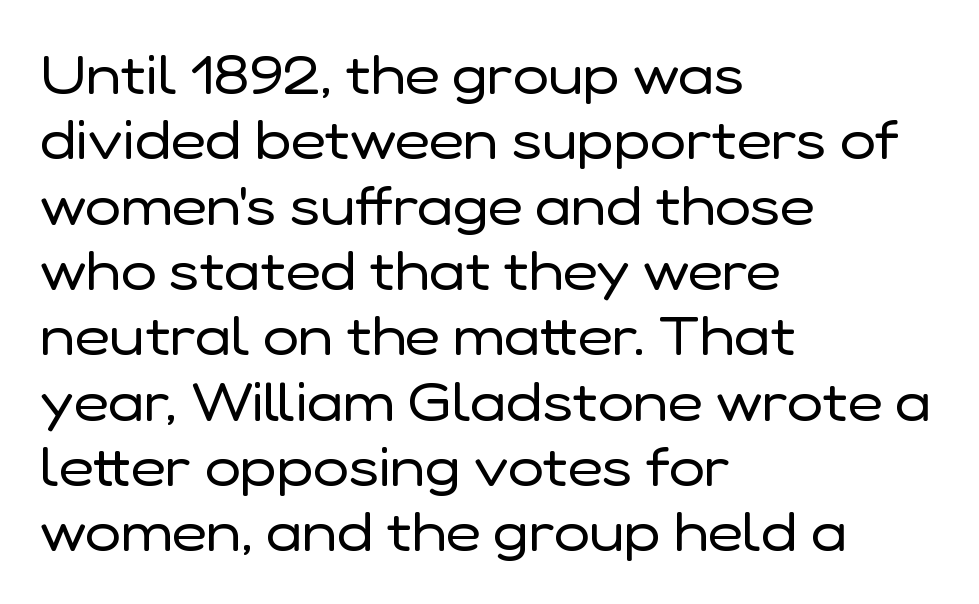
The image shows 54 px regular-weight sans-serif type, upright; set left-aligned, line spacing 1.21x, normal letter spacing, not underlined; low stroke contrast and a medium x-height.
